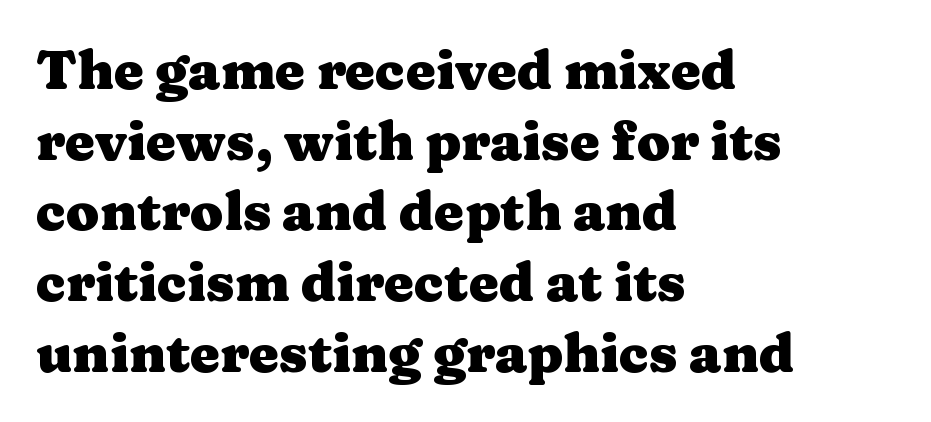
The image shows 54 px heavy, wide serif type, upright; set left-aligned, normal line spacing (1.31x), normal letter spacing, not underlined; medium stroke contrast and a medium x-height.
